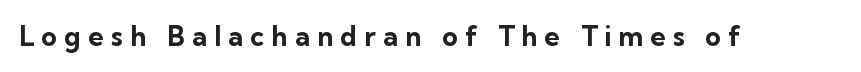
Q: Is the text bold? A: Yes.
Q: Is the text italic (slanted)? A: No, it is upright.
Q: Is the text underlined? A: No.
Q: Is the spacing between letters normal or unusually wide? A: Unusually wide.
